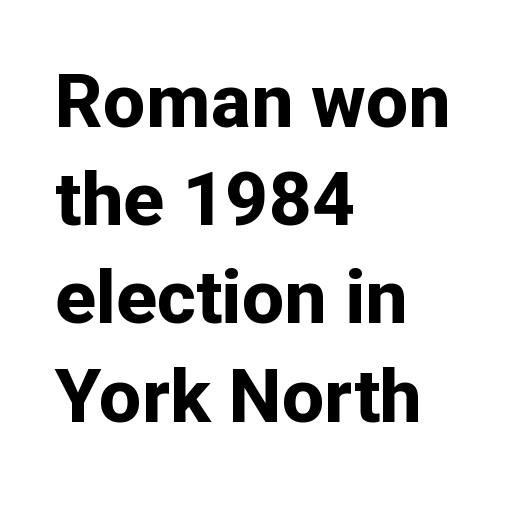
These lines sit exactly where default settings would place them. A typesetter would label this face a sans. Style check: upright. Nobody drew a line under any word here. Horizontal alignment here is leftward, the default for most running prose.
